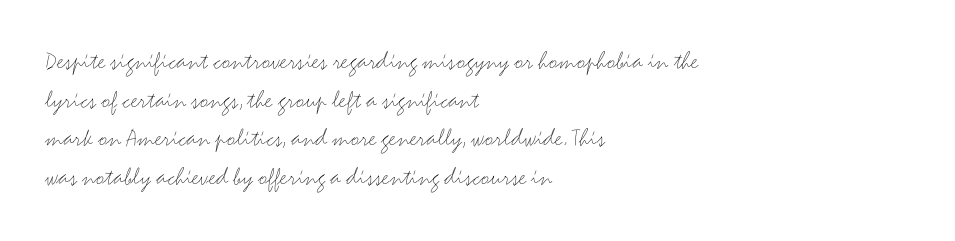
Q: Is the text bold? A: No.
Q: Is the text italic (slanted)? A: Yes.
Q: Is the text underlined? A: No.
Q: How is the paragraph aligned? A: Left-aligned.
Q: Is the spacing between letters normal or unusually wide? A: Normal.
Q: Is the spacing between lines tight, normal or loose? A: Normal.
